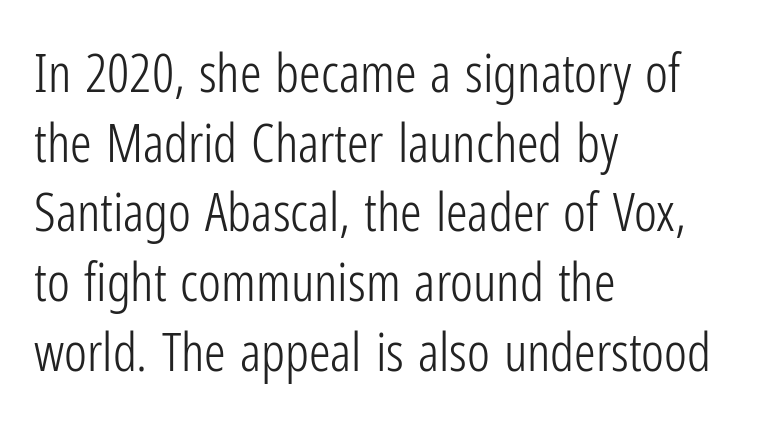
{"serif": "no", "italic": "no", "bold": "no", "weight": "light", "width": "condensed", "stroke_contrast": "low", "x_height": "medium", "monospaced": "no", "underline": "no", "align": "left", "line_spacing": "normal", "line_spacing_ratio": 1.29, "letter_spacing": "normal", "letter_spacing_em": 0.0, "glyph_px": 54}
